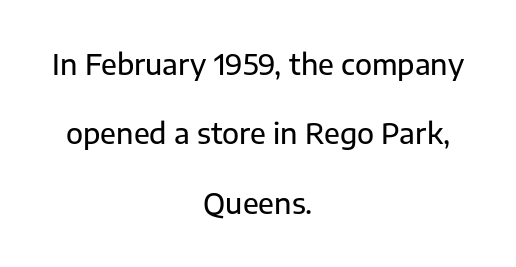
{"serif": "no", "italic": "no", "width": "normal", "stroke_contrast": "low", "x_height": "medium", "monospaced": "no", "underline": "no", "align": "center", "line_spacing": "loose", "line_spacing_ratio": 2.48, "letter_spacing": "normal", "letter_spacing_em": 0.0, "glyph_px": 28}
